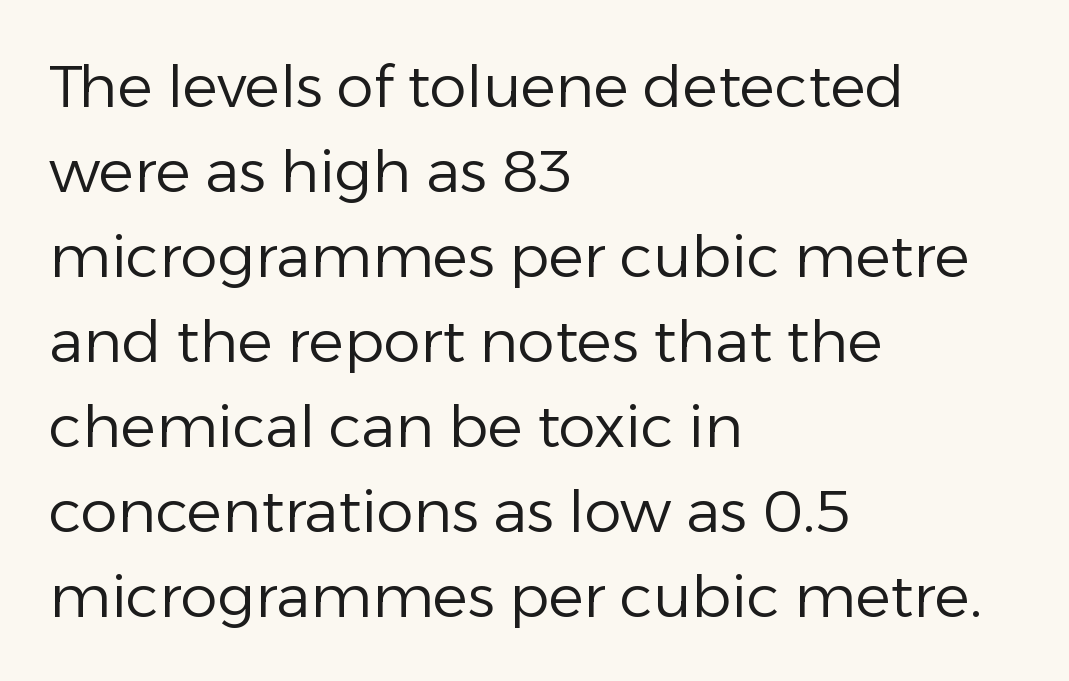
{"serif": "no", "italic": "no", "bold": "no", "weight": "regular", "width": "normal", "stroke_contrast": "low", "x_height": "medium", "monospaced": "no", "underline": "no", "align": "left", "line_spacing": "normal", "line_spacing_ratio": 1.44, "letter_spacing": "normal", "letter_spacing_em": 0.0, "glyph_px": 59}
